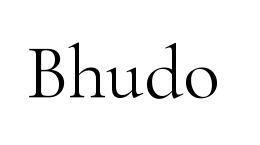
The letters advance in unequal steps, a hallmark of proportional type. No word sits above an underline. The characters display serif detailing at their extremities. The strokes are not fattened; the text isn't bold.
